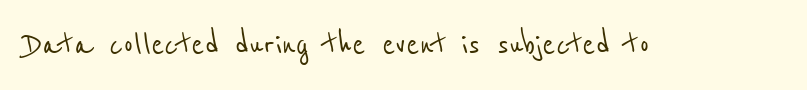
This sample has the flowing, uneven cadence of proportional lettering. Observe the ordinary spacing: letters are neighbours, not strangers. This sample uses a sans-serif face. A clean baseline with only descenders dipping below it.
